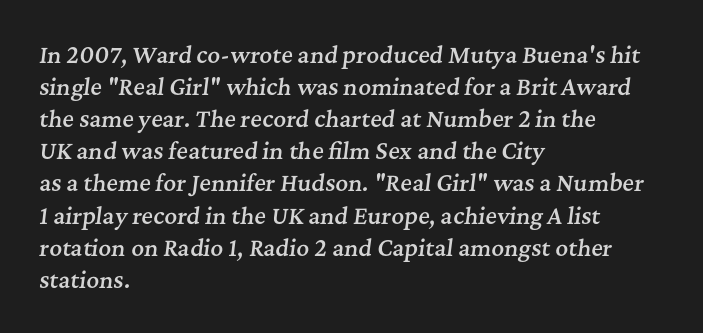
Q: Is the text bold? A: Semi-bold.
Q: Is the text italic (slanted)? A: Yes, it leans right by about 7 degrees.
Q: Is the text underlined? A: No.
Q: How is the paragraph aligned? A: Left-aligned.
Q: Is the spacing between letters normal or unusually wide? A: Normal.
Q: Is the spacing between lines tight, normal or loose? A: Normal.
